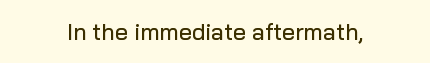
Q: Is the text italic (slanted)? A: No, it is upright.
Q: Is the text underlined? A: No.
Q: How is the paragraph aligned? A: Centered.
Q: Is the spacing between letters normal or unusually wide? A: Normal.
